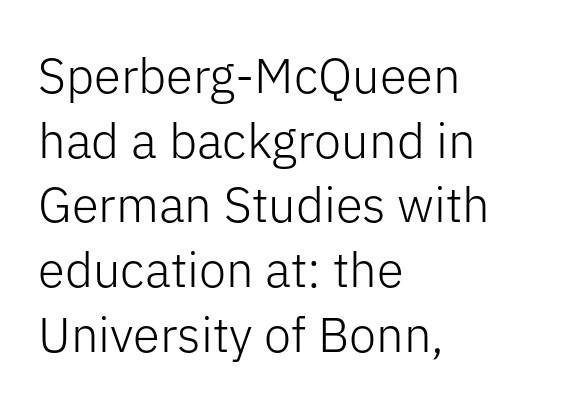
{"serif": "no", "italic": "no", "bold": "no", "weight": "light", "width": "normal", "stroke_contrast": "low", "x_height": "medium", "monospaced": "no", "underline": "no", "align": "left", "line_spacing": "normal", "line_spacing_ratio": 1.32, "letter_spacing": "normal", "letter_spacing_em": 0.0, "glyph_px": 49}
